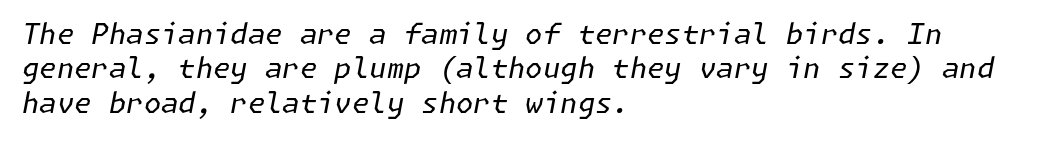
Q: Is the text bold? A: No.
Q: Is the text italic (slanted)? A: Yes, it leans right by about 11 degrees.
Q: Is the text underlined? A: No.
Q: How is the paragraph aligned? A: Left-aligned.
Q: Is the spacing between letters normal or unusually wide? A: Normal.
Q: Width (condensed, normal, or wide)? A: Normal.
Q: Stroke contrast? A: Low.
Q: x-height? A: Medium.
